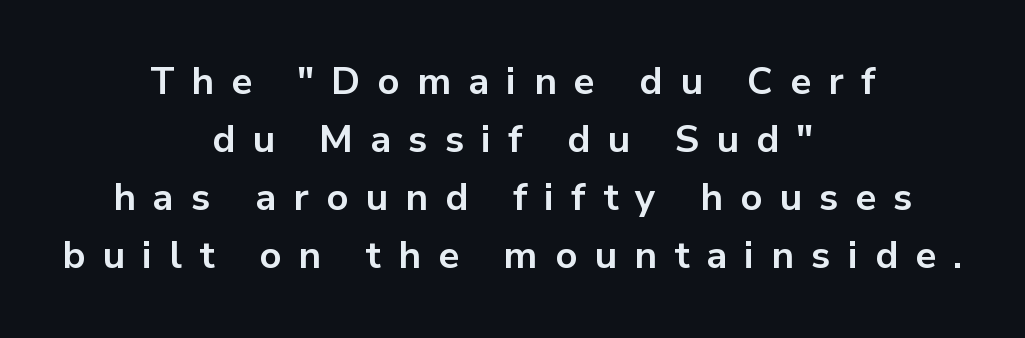
{"serif": "no", "italic": "no", "bold": "yes", "weight": "bold", "width": "normal", "stroke_contrast": "low", "x_height": "medium", "monospaced": "no", "underline": "no", "align": "center", "line_spacing": "normal", "line_spacing_ratio": 1.53, "letter_spacing": "wide", "letter_spacing_em": 0.45, "glyph_px": 38}
